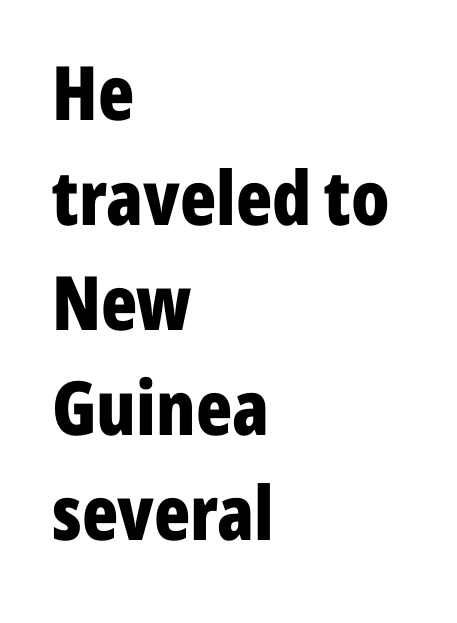
The image shows 75 px bold, condensed sans-serif type, upright; set left-aligned, normal line spacing (1.4x), normal letter spacing, not underlined; low stroke contrast and a medium x-height.
